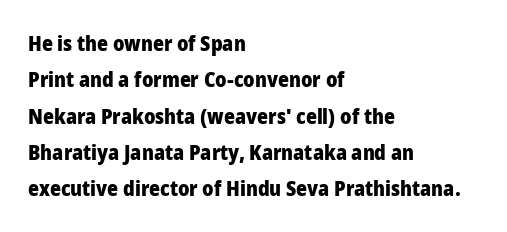
{"italic": "no", "bold": "yes", "underline": "no", "align": "left", "line_spacing_ratio": 1.73, "letter_spacing": "normal", "letter_spacing_em": 0.0, "glyph_px": 21}
